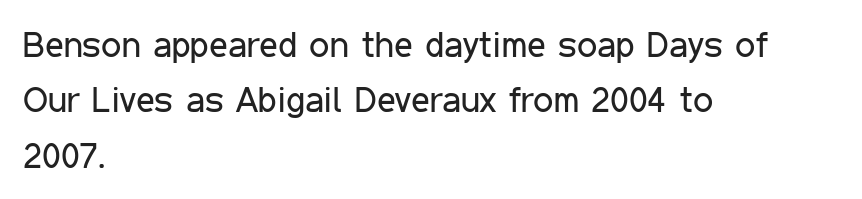
Q: Is the text bold? A: No.
Q: Is the text italic (slanted)? A: No, it is upright.
Q: Is the typeface a serif or a sans-serif typeface? A: Sans-serif.
Q: Is the text underlined? A: No.
Q: How is the paragraph aligned? A: Left-aligned.
Q: Is the spacing between letters normal or unusually wide? A: Normal.
Q: Is the spacing between lines tight, normal or loose? A: Normal.
Q: Width (condensed, normal, or wide)? A: Condensed.
Q: Stroke contrast? A: Low.
Q: x-height? A: Medium.
Q: Monospaced? A: No.
